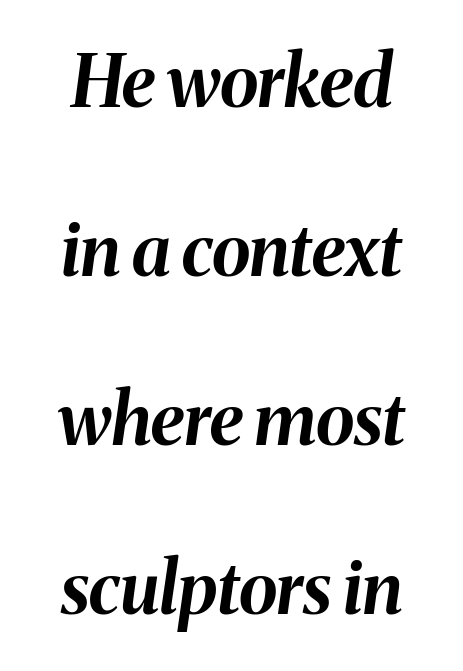
Q: Is the text bold? A: Yes.
Q: Is the text italic (slanted)? A: Yes, it leans right by about 8 degrees.
Q: Is the text underlined? A: No.
Q: Is the spacing between letters normal or unusually wide? A: Normal.
Q: Is the spacing between lines tight, normal or loose? A: Loose.
Q: Width (condensed, normal, or wide)? A: Normal.
Q: Stroke contrast? A: Medium.
Q: x-height? A: Medium.
Q: Monospaced? A: No.
